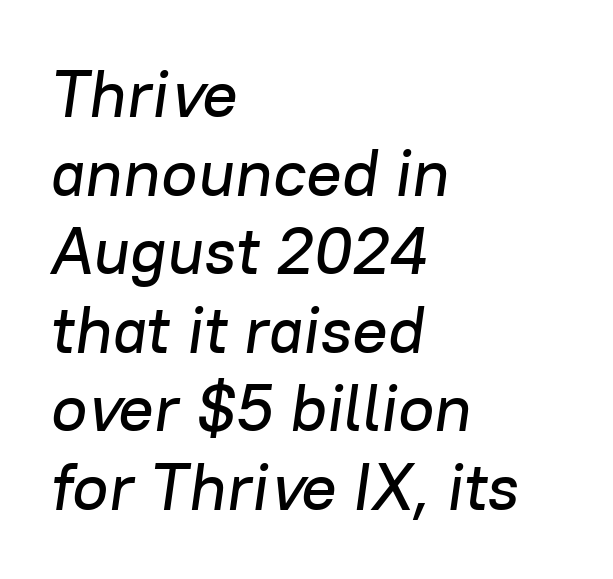
The image shows 66 px text type, italic (leaning right); set left-aligned, line spacing 1.19x, normal letter spacing, not underlined; low stroke contrast and a medium x-height.
